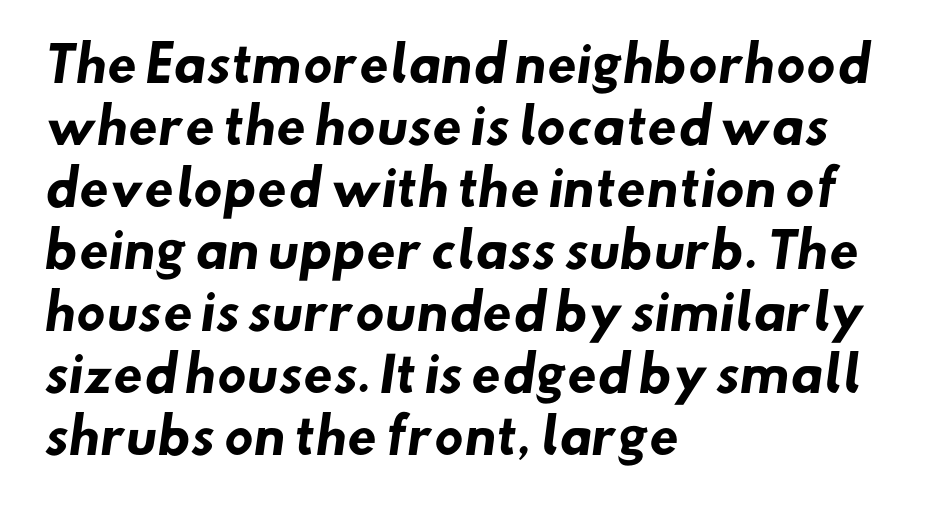
Q: Is the text bold? A: Yes.
Q: Is the typeface a serif or a sans-serif typeface? A: Sans-serif.
Q: Is the text underlined? A: No.
Q: How is the paragraph aligned? A: Left-aligned.
Q: Is the spacing between letters normal or unusually wide? A: Normal.
Q: Is the spacing between lines tight, normal or loose? A: Normal.
Q: Width (condensed, normal, or wide)? A: Normal.
Q: Stroke contrast? A: Low.
Q: x-height? A: Small.
Q: Monospaced? A: No.
